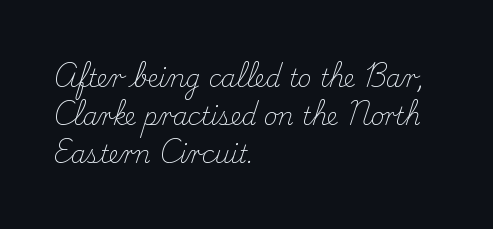
{"bold": "no", "underline": "no", "align": "left", "line_spacing": "normal", "line_spacing_ratio": 1.59, "letter_spacing": "normal", "letter_spacing_em": 0.0, "glyph_px": 24}
